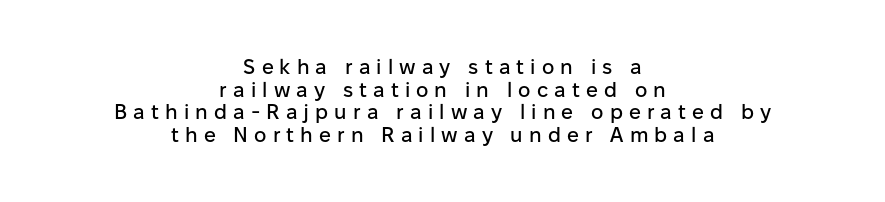
{"italic": "no", "underline": "no", "align": "center", "line_spacing": "tight", "line_spacing_ratio": 1.08, "letter_spacing": "wide", "letter_spacing_em": 0.29, "glyph_px": 21}
